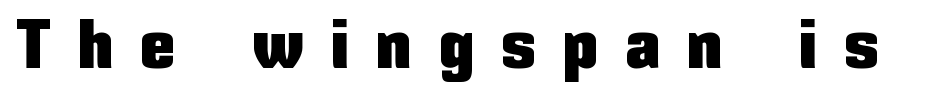
The image shows 68 px condensed sans-serif type, upright; set unusually wide letter spacing (+0.42 em), not underlined; low stroke contrast and a medium x-height.
